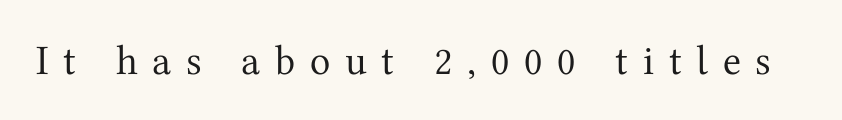
Letters have the restrained weight of plain body copy at most. In terms of letterspacing, this is a distinctly airy, spread setting. The gap between lines stays unmarked. Letterform terminals end in serifs throughout the passage. Spacing verdict: proportional, widths tailored to each character. In terms of posture, this sample is upright.
